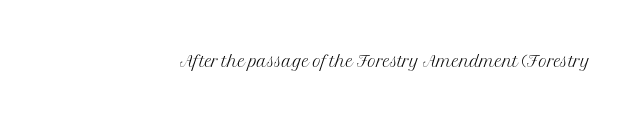
{"bold": "no", "underline": "no", "letter_spacing": "normal", "letter_spacing_em": 0.0, "glyph_px": 23}
